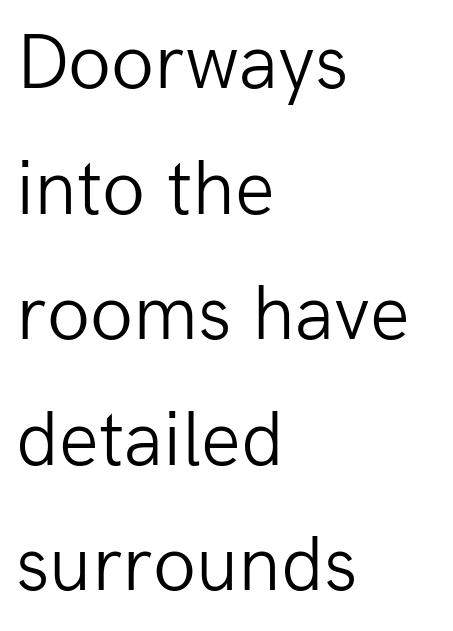
The image shows 79 px light sans-serif type, upright; set left-aligned, normal line spacing (1.59x), normal letter spacing, not underlined; low stroke contrast and a medium x-height.
